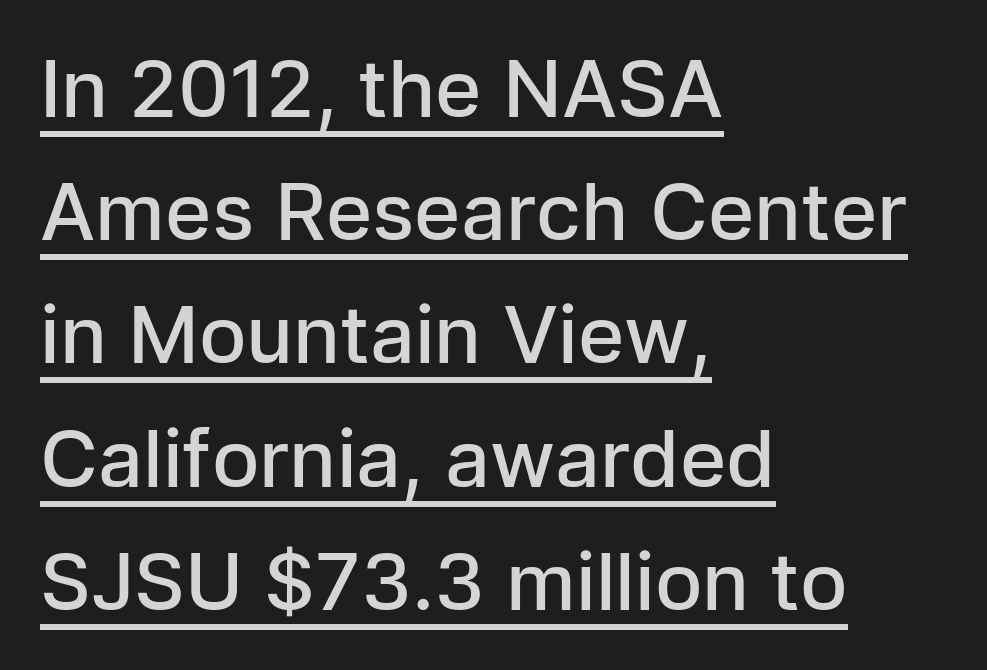
Q: Is the text bold? A: Semi-bold.
Q: Is the text italic (slanted)? A: No, it is upright.
Q: Is the typeface a serif or a sans-serif typeface? A: Sans-serif.
Q: Is the text underlined? A: Yes.
Q: How is the paragraph aligned? A: Left-aligned.
Q: Is the spacing between letters normal or unusually wide? A: Normal.
Q: Is the spacing between lines tight, normal or loose? A: Normal.
Q: Width (condensed, normal, or wide)? A: Normal.
Q: Stroke contrast? A: Low.
Q: x-height? A: Medium.
Q: Monospaced? A: No.
